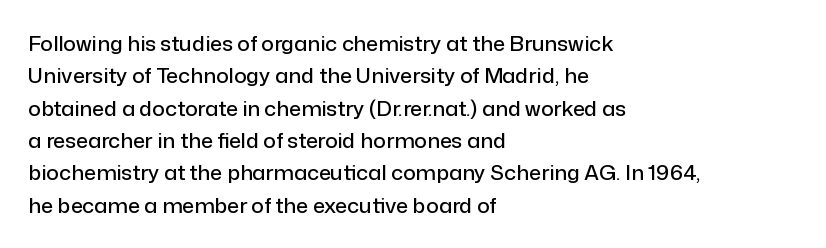
The image shows 21 px text type, upright; set left-aligned, normal line spacing (1.54x), normal letter spacing, not underlined.
